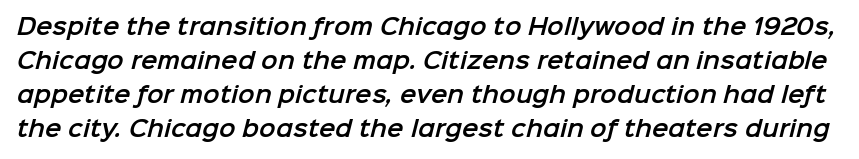
{"underline": "no", "line_spacing": "normal", "line_spacing_ratio": 1.54, "letter_spacing": "normal", "letter_spacing_em": 0.0, "glyph_px": 22}
